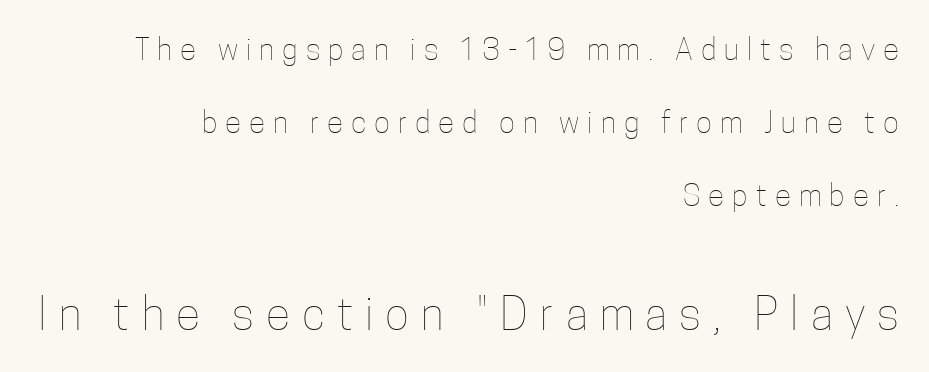
Q: Is the text bold? A: No.
Q: Is the text italic (slanted)? A: No, it is upright.
Q: Is the text underlined? A: No.
Q: How is the paragraph aligned? A: Right-aligned.
Q: Is the spacing between letters normal or unusually wide? A: Unusually wide.
Q: Is the spacing between lines tight, normal or loose? A: Loose.
Q: Which block of text is set in a larger size, the first (top) or the second (bottom)? A: The second (bottom) one.
Q: Width (condensed, normal, or wide)? A: Condensed.
Q: Stroke contrast? A: Low.
Q: x-height? A: Medium.
Q: Monospaced? A: No.
